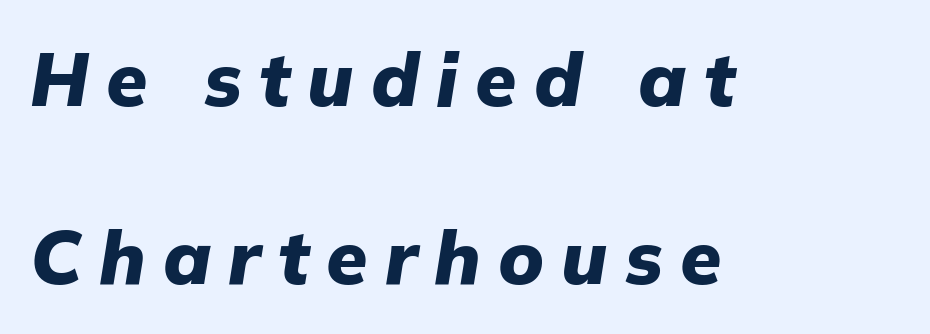
The image shows 75 px heavy type, italic (leaning right); set left-aligned, loose line spacing (2.38x), unusually wide letter spacing (+0.23 em), not underlined; low stroke contrast and a medium x-height.
